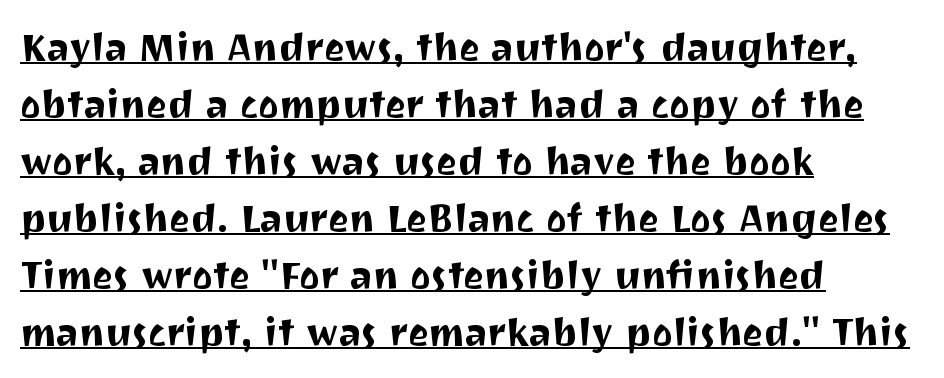
Q: Is the text italic (slanted)? A: No, it is upright.
Q: Is the typeface a serif or a sans-serif typeface? A: Sans-serif.
Q: Is the text underlined? A: Yes.
Q: How is the paragraph aligned? A: Left-aligned.
Q: Is the spacing between letters normal or unusually wide? A: Normal.
Q: Is the spacing between lines tight, normal or loose? A: Normal.
Q: Width (condensed, normal, or wide)? A: Normal.
Q: Stroke contrast? A: Medium.
Q: x-height? A: Medium.
Q: Monospaced? A: No.
